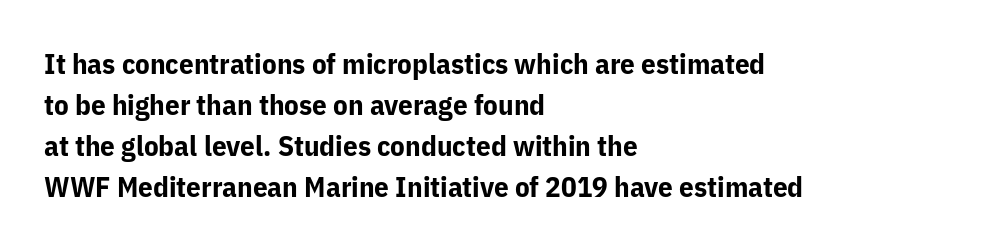
Q: Is the text bold? A: Yes.
Q: Is the text italic (slanted)? A: No, it is upright.
Q: Is the typeface a serif or a sans-serif typeface? A: Sans-serif.
Q: Is the text underlined? A: No.
Q: How is the paragraph aligned? A: Left-aligned.
Q: Is the spacing between letters normal or unusually wide? A: Normal.
Q: Is the spacing between lines tight, normal or loose? A: Normal.
Q: Width (condensed, normal, or wide)? A: Normal.
Q: Stroke contrast? A: Low.
Q: x-height? A: Medium.
Q: Monospaced? A: No.
